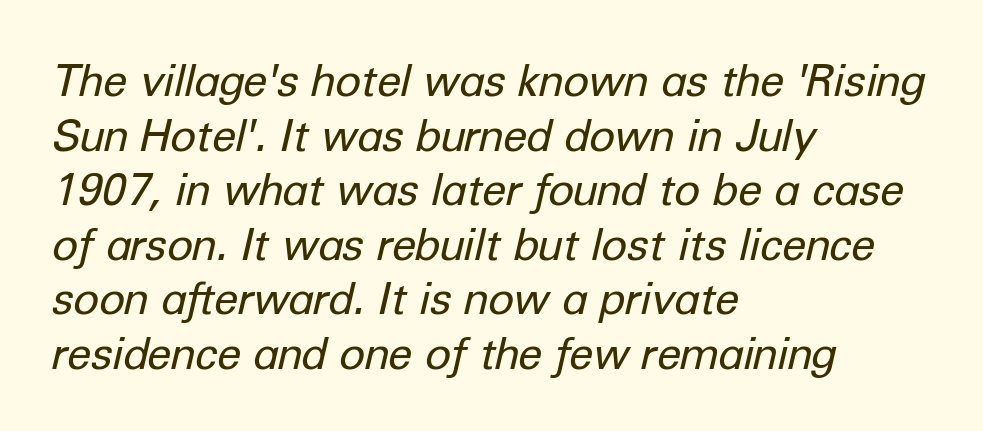
Q: Is the text bold? A: No.
Q: Is the text italic (slanted)? A: Yes, it leans right by about 12 degrees.
Q: Is the text underlined? A: No.
Q: How is the paragraph aligned? A: Left-aligned.
Q: Is the spacing between letters normal or unusually wide? A: Normal.
Q: Width (condensed, normal, or wide)? A: Normal.
Q: Stroke contrast? A: Low.
Q: x-height? A: Medium.
Q: Monospaced? A: No.
